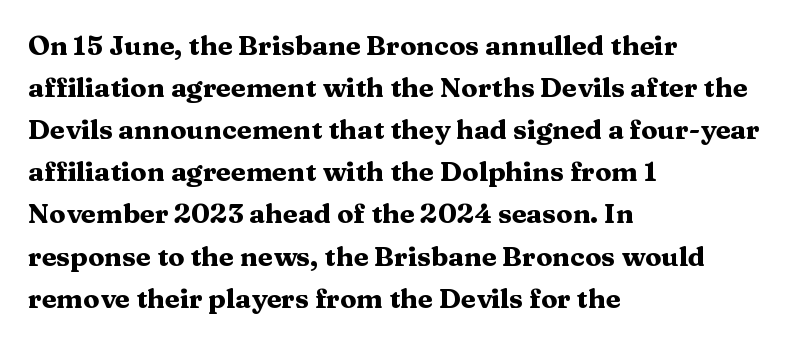
The image shows 27 px bold type, upright; set left-aligned, normal line spacing (1.56x), normal letter spacing, not underlined.
